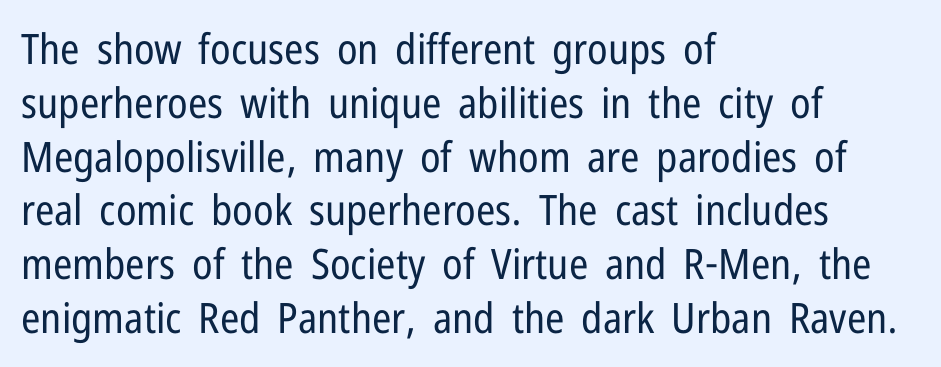
Quick note: interline space is typical. Think of a printed novel: that variable character pitch is what you see here. Glance below the letters and you will spot only blank space. Note: no serifs on the glyphs. Vertical stems look standard width or narrower in stroke.
